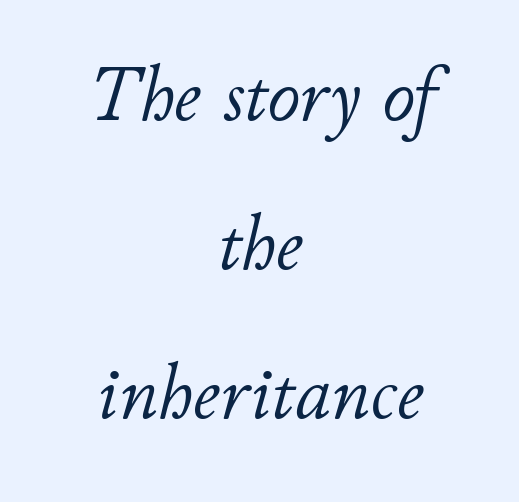
Q: Is the text bold? A: No.
Q: Is the text italic (slanted)? A: Yes, it leans right by about 11 degrees.
Q: Is the text underlined? A: No.
Q: How is the paragraph aligned? A: Centered.
Q: Is the spacing between letters normal or unusually wide? A: Normal.
Q: Width (condensed, normal, or wide)? A: Normal.
Q: Stroke contrast? A: Low.
Q: x-height? A: Small.
Q: Monospaced? A: No.
